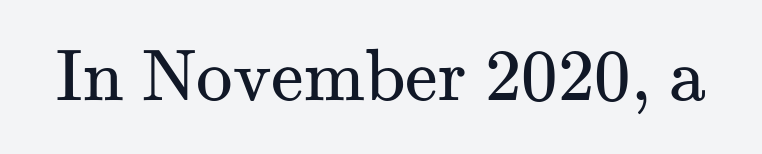
The image shows 73 px regular-weight serif type, upright; set normal letter spacing, not underlined; medium stroke contrast and a small x-height.
